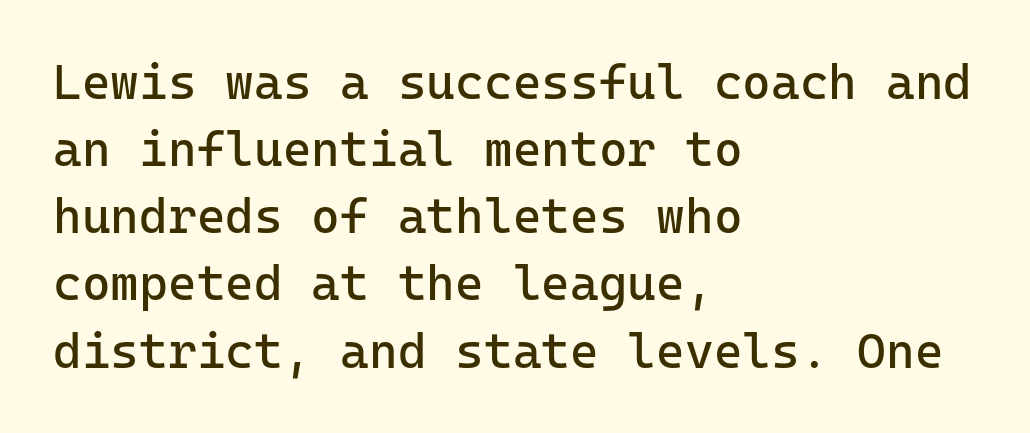
The image shows 49 px regular-weight sans-serif type, upright, monospaced; set left-aligned, normal line spacing (1.37x), normal letter spacing, not underlined; low stroke contrast and a medium x-height.
